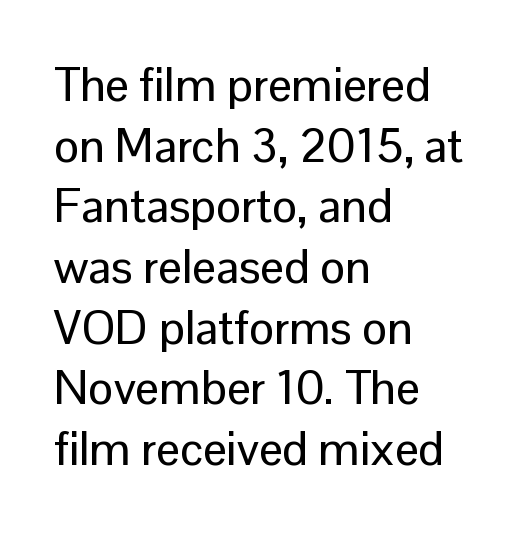
The image shows 47 px sans-serif type, upright; set left-aligned, normal line spacing (1.29x), normal letter spacing, not underlined; low stroke contrast and a medium x-height.
